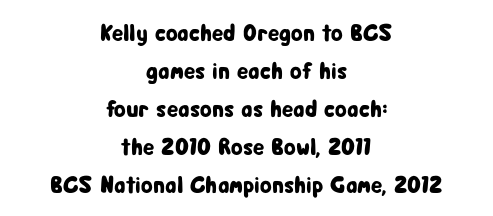
Q: Is the text italic (slanted)? A: No, it is upright.
Q: Is the text underlined? A: No.
Q: How is the paragraph aligned? A: Centered.
Q: Is the spacing between letters normal or unusually wide? A: Normal.
Q: Is the spacing between lines tight, normal or loose? A: Normal.
